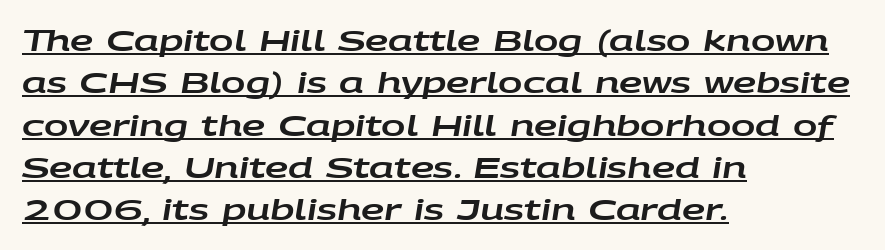
Q: Is the text italic (slanted)? A: Yes, it leans right by about 9 degrees.
Q: Is the text underlined? A: Yes.
Q: How is the paragraph aligned? A: Left-aligned.
Q: Is the spacing between letters normal or unusually wide? A: Normal.
Q: Is the spacing between lines tight, normal or loose? A: Normal.
Q: Width (condensed, normal, or wide)? A: Wide.
Q: Stroke contrast? A: Low.
Q: x-height? A: Large.
Q: Monospaced? A: No.
